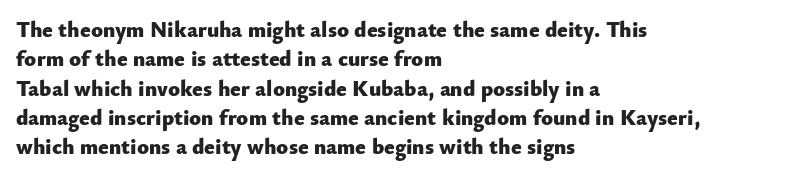
{"italic": "no", "bold": "yes", "underline": "no", "align": "left", "line_spacing": "normal", "line_spacing_ratio": 1.33, "letter_spacing": "normal", "letter_spacing_em": 0.0, "glyph_px": 22}
